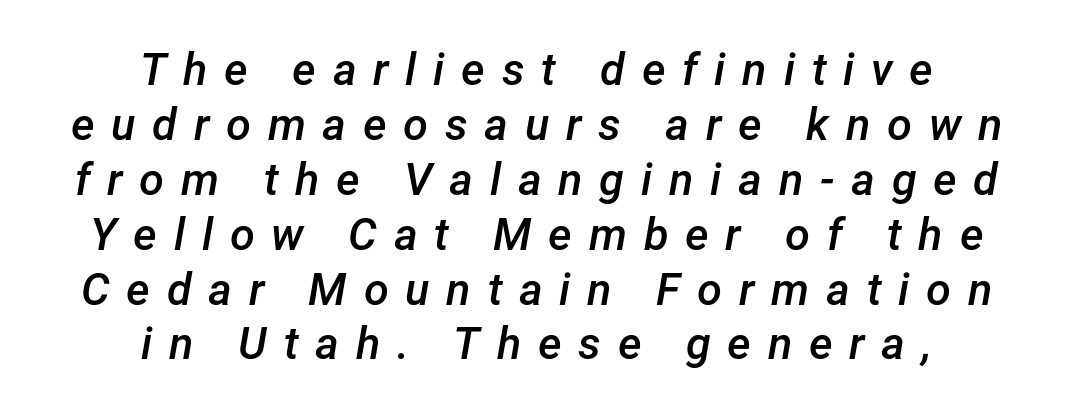
{"italic": "yes", "lean": "right", "slant_degrees": 12, "bold": "semi", "weight": "semibold", "width": "normal", "stroke_contrast": "low", "x_height": "medium", "monospaced": "no", "underline": "no", "align": "center", "line_spacing_ratio": 1.22, "letter_spacing": "wide", "letter_spacing_em": 0.37, "glyph_px": 45}
